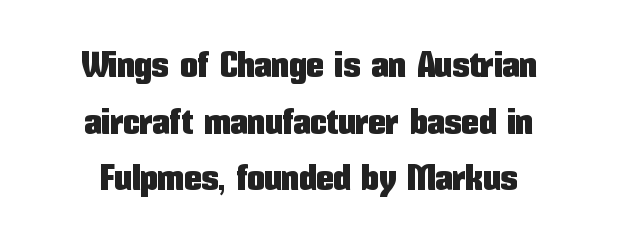
{"serif": "no", "italic": "no", "width": "condensed", "stroke_contrast": "low", "x_height": "medium", "monospaced": "no", "underline": "no", "line_spacing": "normal", "line_spacing_ratio": 1.62, "letter_spacing": "normal", "letter_spacing_em": 0.0, "glyph_px": 35}
